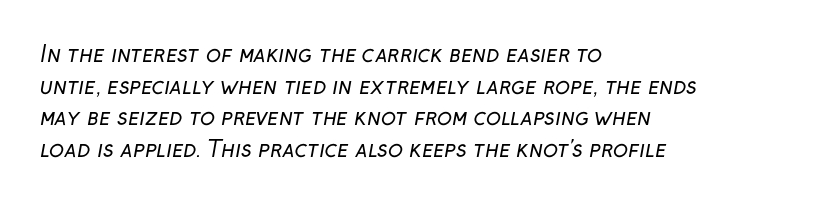
{"bold": "no", "underline": "no", "align": "left", "line_spacing": "normal", "line_spacing_ratio": 1.44, "letter_spacing": "normal", "letter_spacing_em": 0.0, "glyph_px": 22}
